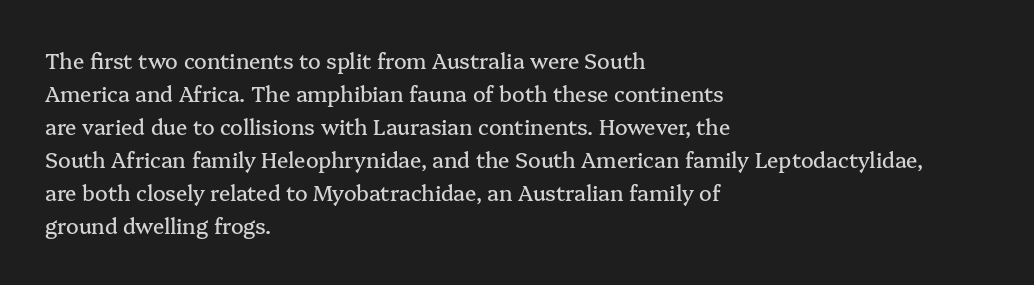
The image shows 21 px text type, upright; set left-aligned, normal line spacing (1.57x), normal letter spacing, not underlined.
